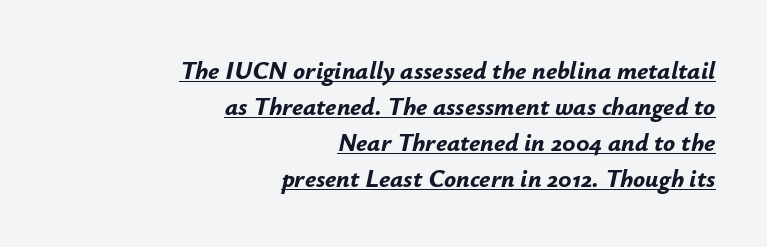
{"italic": "yes", "lean": "right", "slant_degrees": 12, "bold": "yes", "underline": "yes", "align": "right", "line_spacing": "normal", "line_spacing_ratio": 1.44, "letter_spacing": "normal", "letter_spacing_em": 0.0, "glyph_px": 25}
